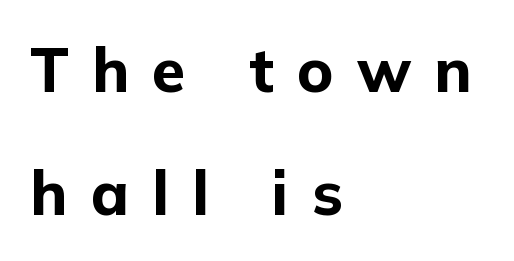
The passage shown has open, widely tracked lettering throughout. The typeface chosen for these lines omits serifs. A student would call this left alignment; a typographer would say flush left, rag right. Glance below the letters and you will spot only blank space. Chunky letters — that's bold for sure. These lines are rendered in a variable-pitch font.
